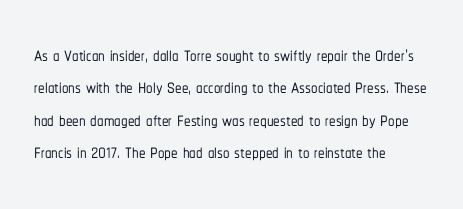
Q: Is the text italic (slanted)? A: No, it is upright.
Q: Is the text underlined? A: No.
Q: How is the paragraph aligned? A: Left-aligned.
Q: Is the spacing between letters normal or unusually wide? A: Normal.
Q: Is the spacing between lines tight, normal or loose? A: Normal.
